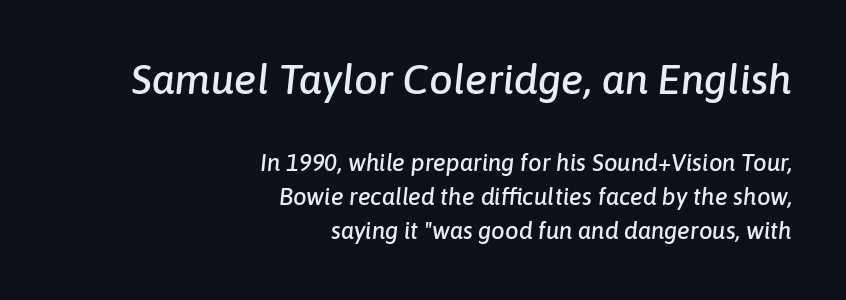
Honestly, the row spacing looks completely unremarkable. Bigger letters appear in the top chunk; the bottom chunk is reduced. The font's italic variant was chosen for this text. Nothing unusual about the tracking: characters are spaced as the font intends. Is this a fixed-width face? No — the glyphs have proportional, varying widths. A flush-right, rag-left setting is used for this passage.
